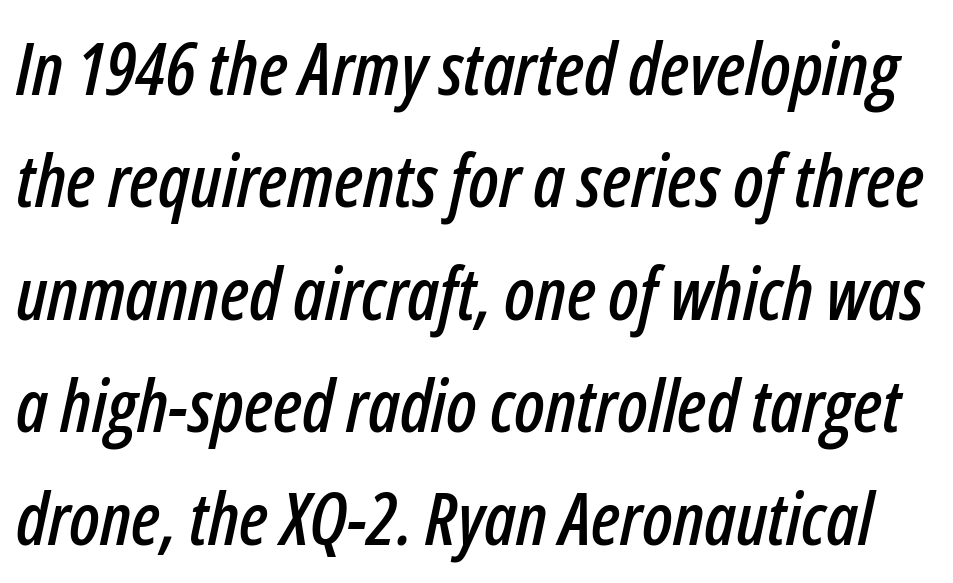
Q: Is the text italic (slanted)? A: Yes, it leans right by about 12 degrees.
Q: Is the text underlined? A: No.
Q: Is the spacing between letters normal or unusually wide? A: Normal.
Q: Is the spacing between lines tight, normal or loose? A: Normal.
Q: Width (condensed, normal, or wide)? A: Condensed.
Q: Stroke contrast? A: Low.
Q: x-height? A: Medium.
Q: Monospaced? A: No.
